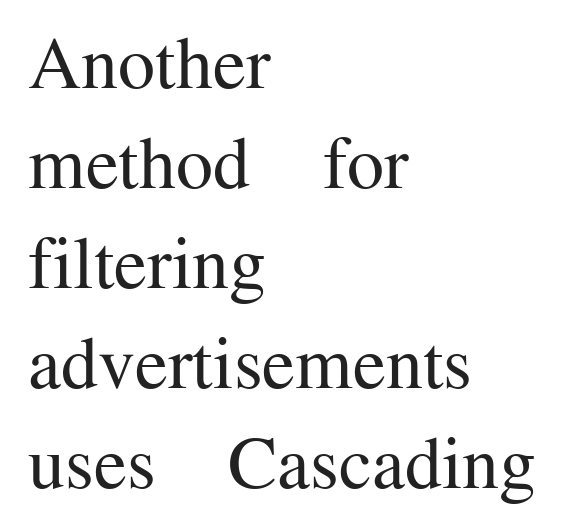
Horizontal bands of white between lines are of average thickness. Plain, unruled lines of type. The face looks like a standard text weight, possibly lighter. Italic? Not at all — the glyphs are vertical. This sample uses plain, unmodified letter spacing. The face used here is proportionally spaced, like ordinary book or web type.
